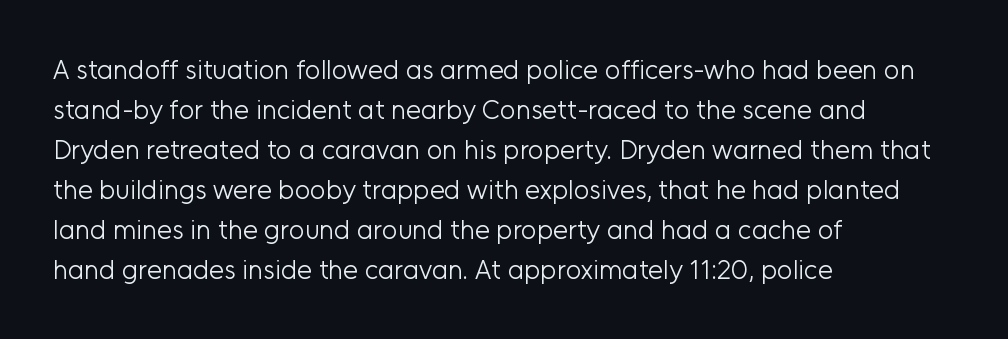
Italic: no, the glyphs are upright roman. Observe the ordinary spacing: letters are neighbours, not strangers. Line spacing here is normal. The zone under the glyphs is completely vacant. These lines stack with their left ends in a neat column.
